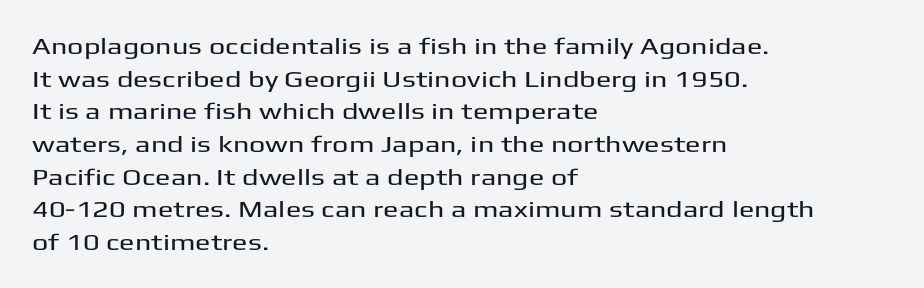
The image shows 23 px text type, upright; set left-aligned, normal line spacing (1.42x), normal letter spacing, not underlined.
